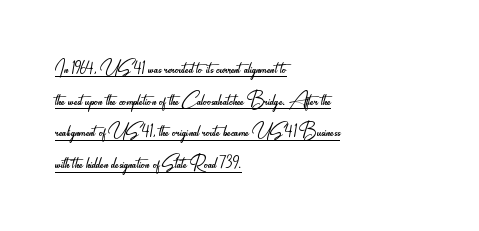
Q: Is the text bold? A: No.
Q: Is the text italic (slanted)? A: Yes.
Q: Is the text underlined? A: Yes.
Q: How is the paragraph aligned? A: Left-aligned.
Q: Is the spacing between letters normal or unusually wide? A: Normal.
Q: Is the spacing between lines tight, normal or loose? A: Normal.
